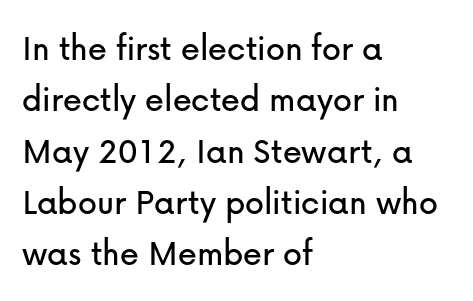
Does the leading feel generous? No, just average. Observe the absence of serifs on each vertical stroke in this sample. The lettering stays uniformly vertical, giving the passage a roman look. The paragraph has a hard left edge and a soft right edge. Plain, unruled lines of type.
